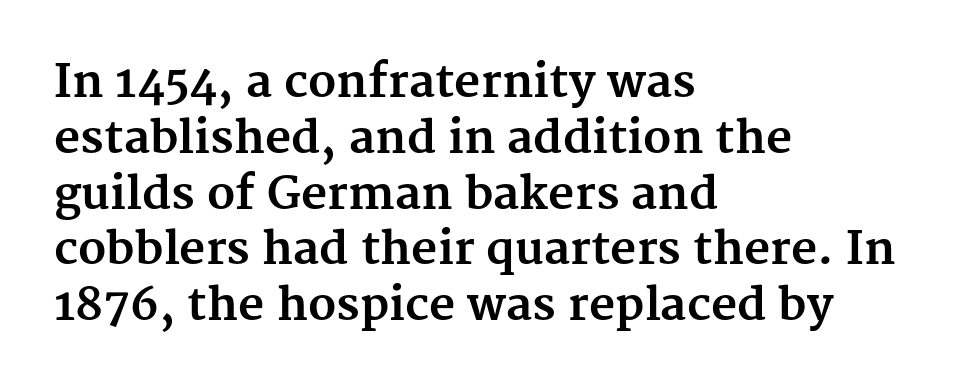
{"serif": "yes", "italic": "no", "bold": "yes", "weight": "bold", "width": "normal", "stroke_contrast": "medium", "x_height": "medium", "monospaced": "no", "underline": "no", "align": "left", "line_spacing_ratio": 1.24, "letter_spacing": "normal", "letter_spacing_em": 0.0, "glyph_px": 45}
